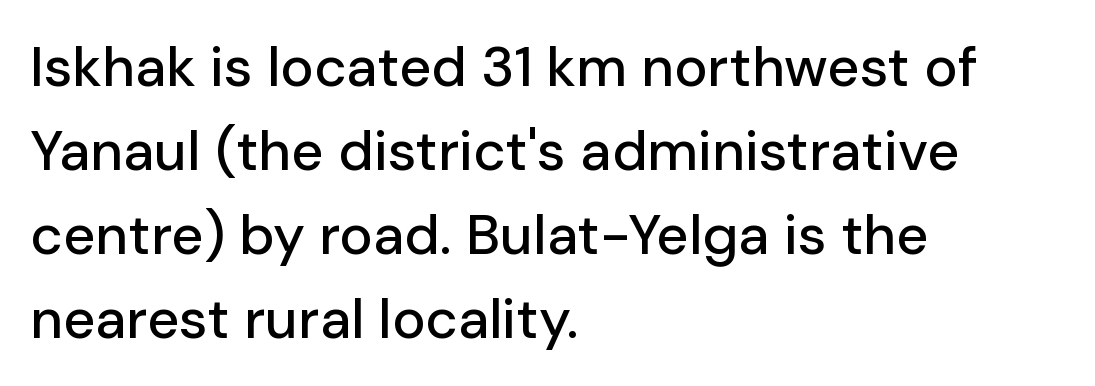
Q: Is the text italic (slanted)? A: No, it is upright.
Q: Is the typeface a serif or a sans-serif typeface? A: Sans-serif.
Q: Is the text underlined? A: No.
Q: How is the paragraph aligned? A: Left-aligned.
Q: Is the spacing between letters normal or unusually wide? A: Normal.
Q: Is the spacing between lines tight, normal or loose? A: Normal.
Q: Width (condensed, normal, or wide)? A: Normal.
Q: Stroke contrast? A: Low.
Q: x-height? A: Medium.
Q: Monospaced? A: No.
